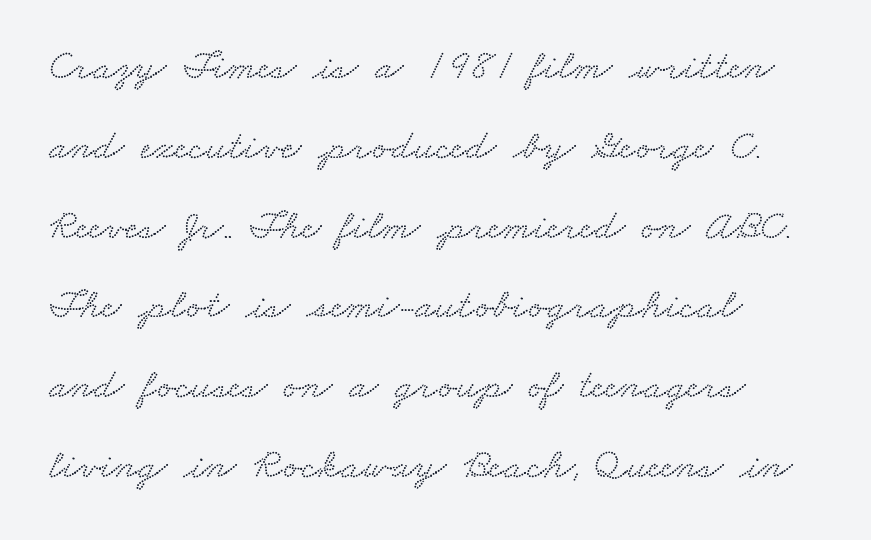
{"serif": "yes", "width": "wide", "stroke_contrast": "low", "x_height": "small", "monospaced": "no", "underline": "no", "align": "left", "line_spacing": "loose", "line_spacing_ratio": 1.9, "letter_spacing": "normal", "letter_spacing_em": 0.0, "glyph_px": 42}
